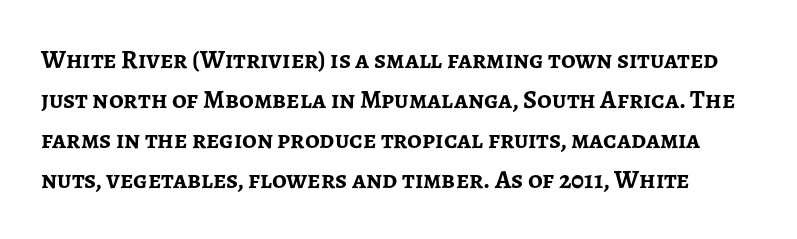
Q: Is the text bold? A: Yes.
Q: Is the text italic (slanted)? A: No, it is upright.
Q: Is the text underlined? A: No.
Q: Is the spacing between letters normal or unusually wide? A: Normal.
Q: Is the spacing between lines tight, normal or loose? A: Normal.
